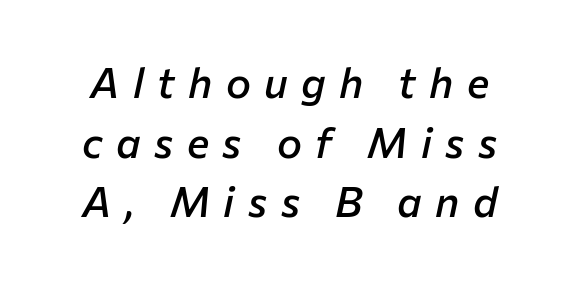
Just letters on the line, the space beneath them empty. Between one letter and the next there's a generous, obvious gap. Do the characters align in a grid? No, the font is proportional. Heft: intermediate — a semibold. Compared with ordinary roman type, these characters are visibly tilted.
